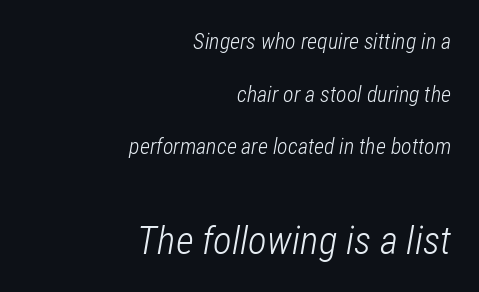
Q: Is the text bold? A: No.
Q: Is the text italic (slanted)? A: Yes, it leans right by about 12 degrees.
Q: Is the text underlined? A: No.
Q: How is the paragraph aligned? A: Right-aligned.
Q: Is the spacing between letters normal or unusually wide? A: Normal.
Q: Is the spacing between lines tight, normal or loose? A: Loose.
Q: Which block of text is set in a larger size, the first (top) or the second (bottom)? A: The second (bottom) one.
Q: Width (condensed, normal, or wide)? A: Condensed.
Q: Stroke contrast? A: Low.
Q: x-height? A: Medium.
Q: Monospaced? A: No.
